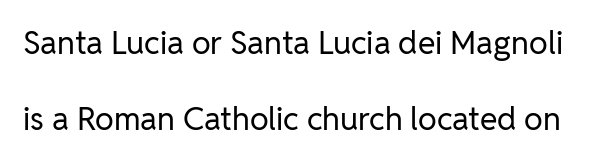
Proportional: the letters do not fall into vertical columns. The letterforms sit shoulder to shoulder at normal distance. On a weight scale, this lands at 450 or below. If you measured baseline to baseline, you'd find a long distance. The strip under each line holds only bare page.
